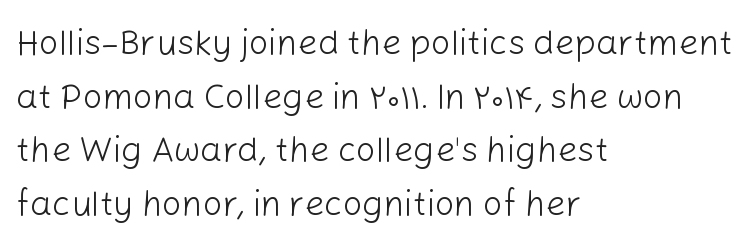
Q: Is the text bold? A: No.
Q: Is the text italic (slanted)? A: No, it is upright.
Q: Is the typeface a serif or a sans-serif typeface? A: Sans-serif.
Q: Is the text underlined? A: No.
Q: How is the paragraph aligned? A: Left-aligned.
Q: Is the spacing between letters normal or unusually wide? A: Normal.
Q: Is the spacing between lines tight, normal or loose? A: Normal.
Q: Width (condensed, normal, or wide)? A: Normal.
Q: Stroke contrast? A: Low.
Q: x-height? A: Medium.
Q: Monospaced? A: No.
